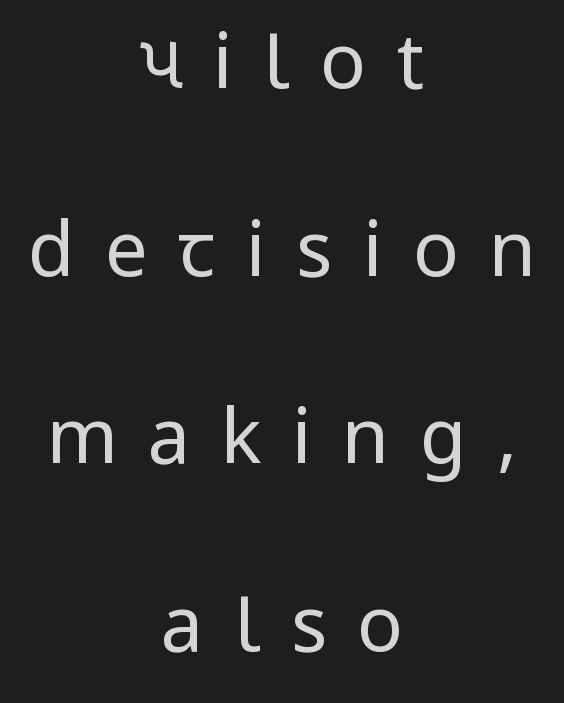
The image shows 76 px regular-weight, condensed sans-serif type, upright; set centered, loose line spacing (2.47x), unusually wide letter spacing (+0.4 em), not underlined; low stroke contrast.
